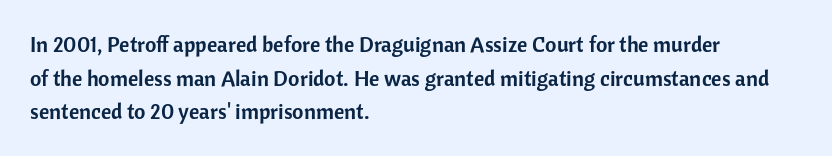
One glance says typical: line gaps are just what's usual. The letters stand upright; this is a roman face. The gap between lines stays unmarked. These lines keep a tight, regular rhythm from letter to letter. Casual observation: everything's shoved over to the left.
